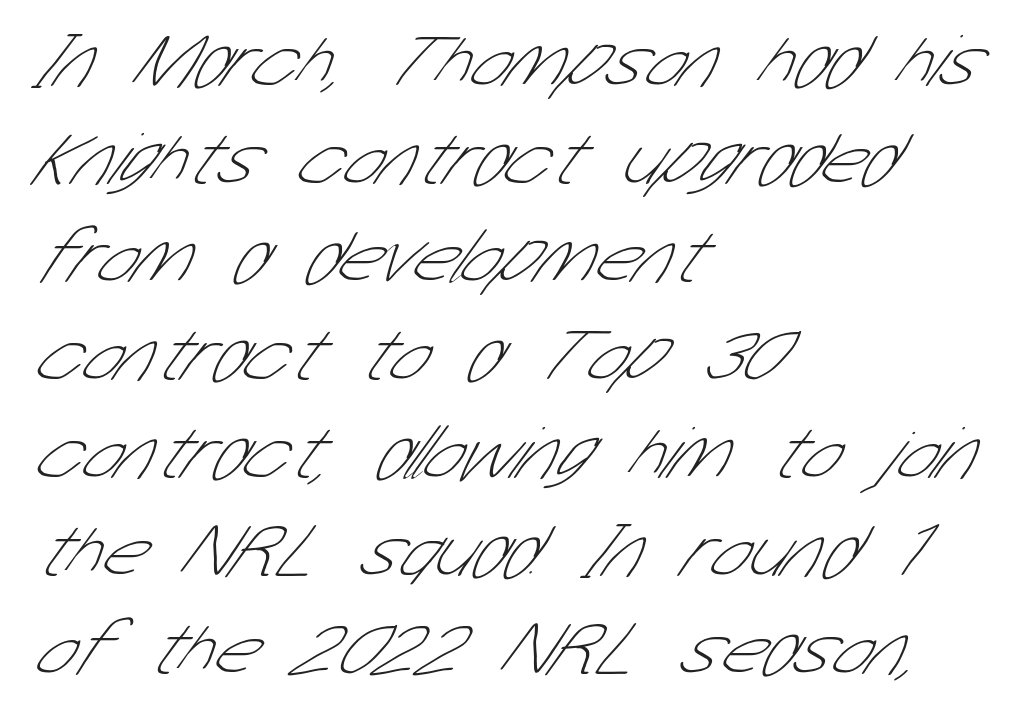
The passage shown is typed in a proportional face where columns would drift. This rendering features lettering with no underline. Each word holds together tightly as a unit, with standard inter-letter gaps. Teacher's note: observe the even left margin — that is flush-left alignment. The letters look calm and open, with moderate or lighter stems.
